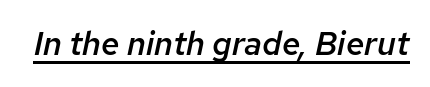
{"italic": "yes", "lean": "right", "slant_degrees": 12, "bold": "semi", "weight": "semibold", "width": "normal", "stroke_contrast": "low", "x_height": "medium", "monospaced": "no", "underline": "yes", "letter_spacing": "normal", "letter_spacing_em": 0.0, "glyph_px": 33}
